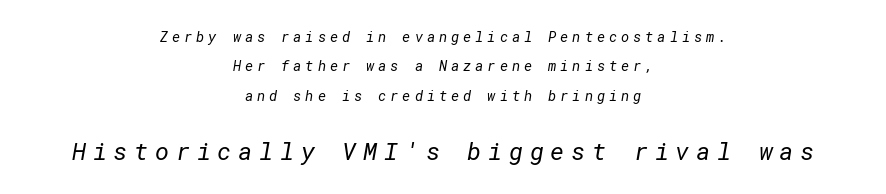
Q: Is the text bold? A: No.
Q: Is the text underlined? A: No.
Q: How is the paragraph aligned? A: Centered.
Q: Is the spacing between letters normal or unusually wide? A: Unusually wide.
Q: Is the spacing between lines tight, normal or loose? A: Loose.
Q: Which block of text is set in a larger size, the first (top) or the second (bottom)? A: The second (bottom) one.
